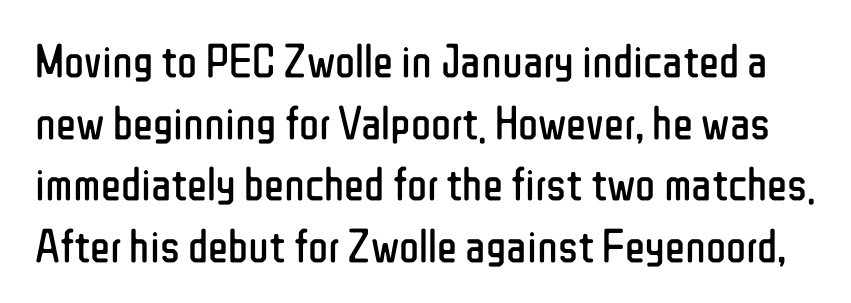
{"serif": "no", "italic": "no", "bold": "no", "weight": "regular", "width": "condensed", "stroke_contrast": "low", "x_height": "medium", "monospaced": "no", "underline": "no", "line_spacing": "normal", "line_spacing_ratio": 1.31, "letter_spacing": "normal", "letter_spacing_em": 0.0, "glyph_px": 47}
